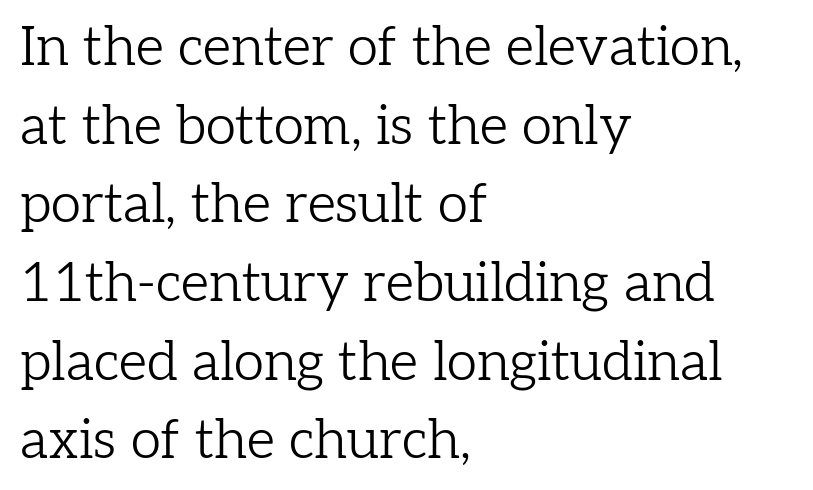
{"serif": "yes", "italic": "no", "bold": "no", "weight": "light", "width": "normal", "stroke_contrast": "low", "x_height": "medium", "monospaced": "no", "underline": "no", "align": "left", "line_spacing": "normal", "line_spacing_ratio": 1.43, "letter_spacing": "normal", "letter_spacing_em": 0.0, "glyph_px": 55}
